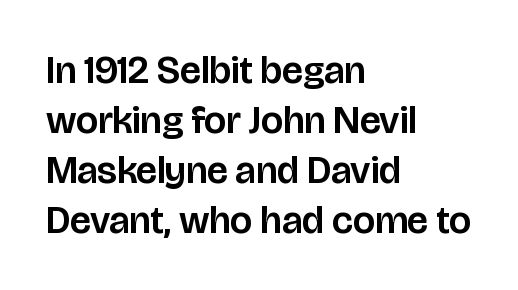
The image shows 39 px sans-serif type, upright; set left-aligned, normal line spacing (1.28x), normal letter spacing, not underlined; low stroke contrast and a large x-height.
